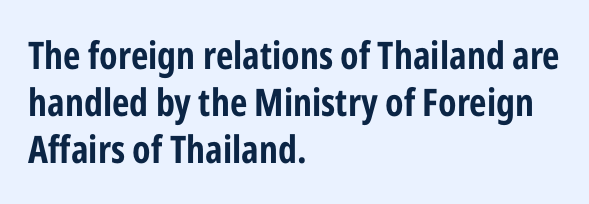
The image shows 38 px bold, condensed sans-serif type, upright; set left-aligned, line spacing 1.24x, normal letter spacing, not underlined; low stroke contrast and a medium x-height.
